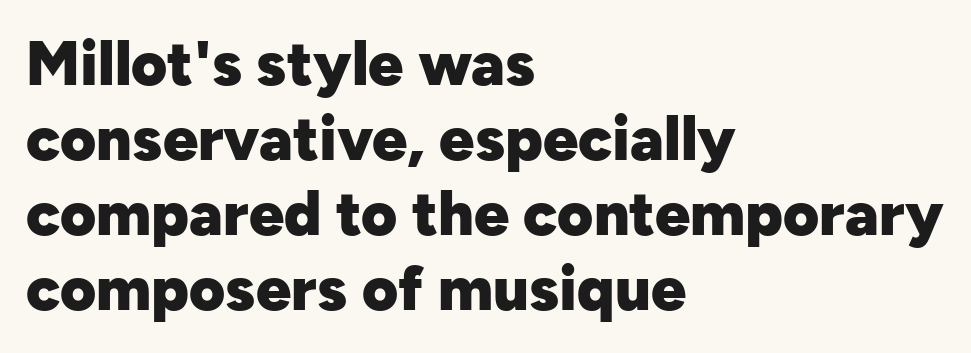
The image shows 62 px heavy sans-serif type, upright; set left-aligned, line spacing 1.21x, normal letter spacing, not underlined; low stroke contrast and a medium x-height.
